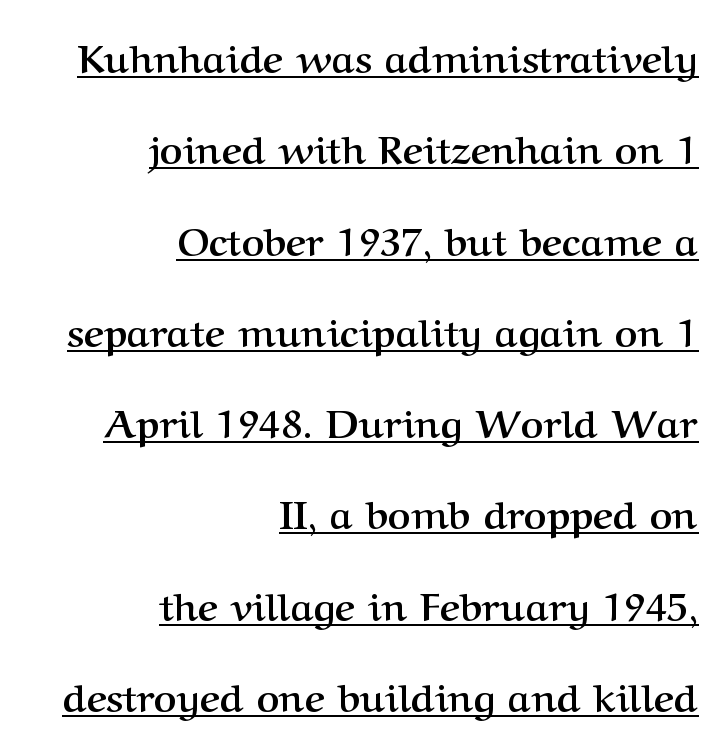
The image shows 39 px semibold serif type, upright; set right-aligned, loose line spacing (2.34x), normal letter spacing, underlined; medium stroke contrast and a medium x-height.
